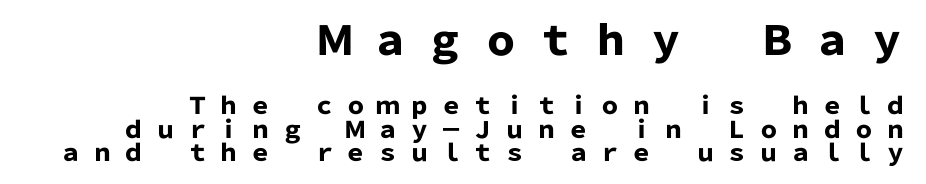
If you measured baseline to baseline, you'd find a short distance. Heavy-handed strokes throughout: this text is bold. Compare the two chunks: the upper has the greater cap height. When letters stand straight like this, we call the style roman or upright. Looks like regular typesetting: each glyph gets only the width it needs. These lines have a slow, spaced-out rhythm from letter to letter.
